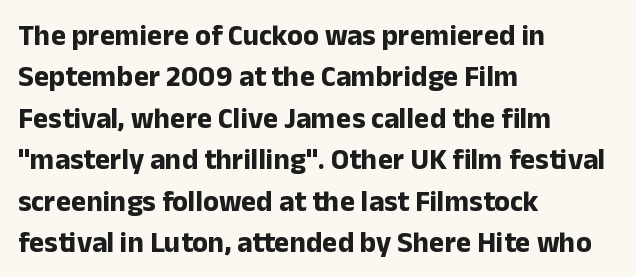
Q: Is the text bold? A: Yes.
Q: Is the text italic (slanted)? A: No, it is upright.
Q: Is the typeface a serif or a sans-serif typeface? A: Sans-serif.
Q: Is the text underlined? A: No.
Q: How is the paragraph aligned? A: Left-aligned.
Q: Is the spacing between letters normal or unusually wide? A: Normal.
Q: Is the spacing between lines tight, normal or loose? A: Normal.
Q: Width (condensed, normal, or wide)? A: Normal.
Q: Stroke contrast? A: Low.
Q: x-height? A: Medium.
Q: Monospaced? A: No.
